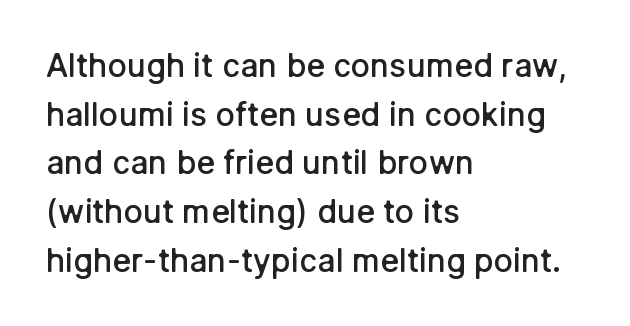
The image shows 32 px semibold sans-serif type, upright; set left-aligned, normal line spacing (1.52x), normal letter spacing, not underlined; low stroke contrast and a medium x-height.
